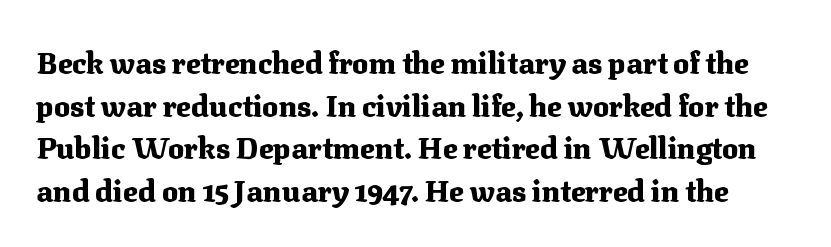
{"serif": "yes", "italic": "no", "bold": "yes", "weight": "heavy", "width": "normal", "stroke_contrast": "medium", "x_height": "medium", "monospaced": "no", "underline": "no", "line_spacing": "normal", "line_spacing_ratio": 1.42, "letter_spacing": "normal", "letter_spacing_em": 0.0, "glyph_px": 30}
